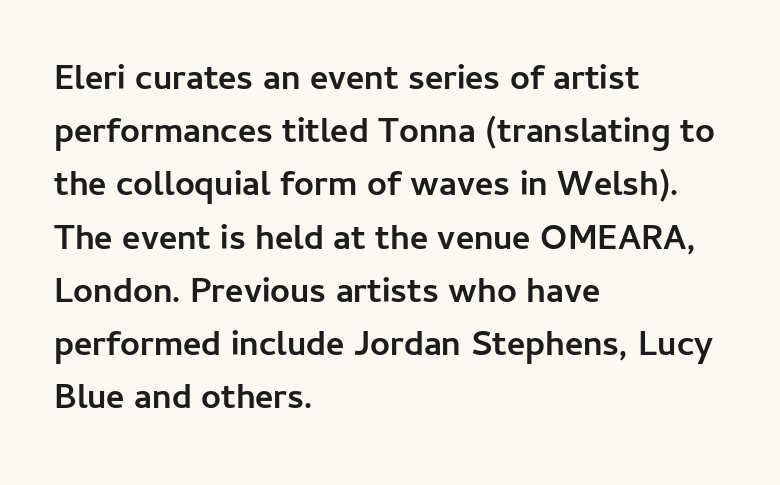
Q: Is the text bold? A: Yes.
Q: Is the text italic (slanted)? A: No, it is upright.
Q: Is the typeface a serif or a sans-serif typeface? A: Sans-serif.
Q: Is the text underlined? A: No.
Q: How is the paragraph aligned? A: Left-aligned.
Q: Is the spacing between letters normal or unusually wide? A: Normal.
Q: Is the spacing between lines tight, normal or loose? A: Normal.
Q: Width (condensed, normal, or wide)? A: Normal.
Q: Stroke contrast? A: Low.
Q: x-height? A: Medium.
Q: Monospaced? A: No.
